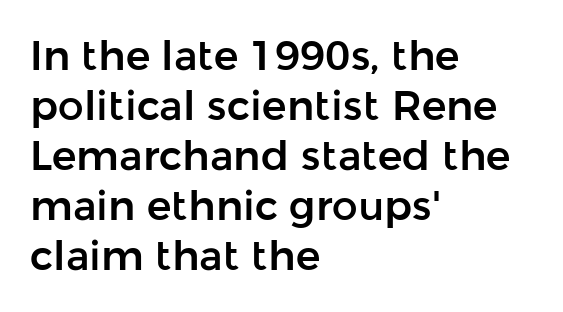
Q: Is the text italic (slanted)? A: No, it is upright.
Q: Is the typeface a serif or a sans-serif typeface? A: Sans-serif.
Q: Is the text underlined? A: No.
Q: How is the paragraph aligned? A: Left-aligned.
Q: Is the spacing between letters normal or unusually wide? A: Normal.
Q: Width (condensed, normal, or wide)? A: Normal.
Q: Stroke contrast? A: Low.
Q: x-height? A: Medium.
Q: Monospaced? A: No.
